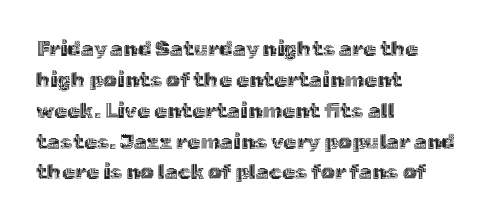
{"italic": "no", "underline": "no", "align": "left", "line_spacing": "normal", "line_spacing_ratio": 1.47, "letter_spacing": "normal", "letter_spacing_em": 0.0, "glyph_px": 21}
